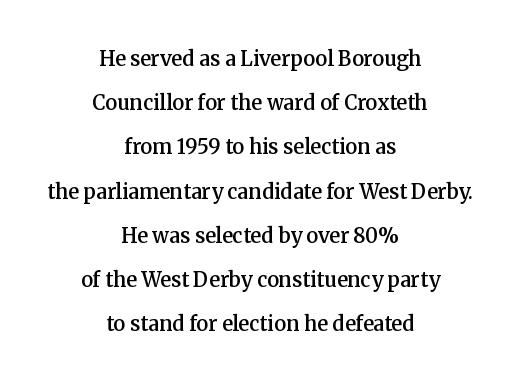
Q: Is the text bold? A: Semi-bold.
Q: Is the text italic (slanted)? A: No, it is upright.
Q: Is the text underlined? A: No.
Q: How is the paragraph aligned? A: Centered.
Q: Is the spacing between letters normal or unusually wide? A: Normal.
Q: Is the spacing between lines tight, normal or loose? A: Loose.
